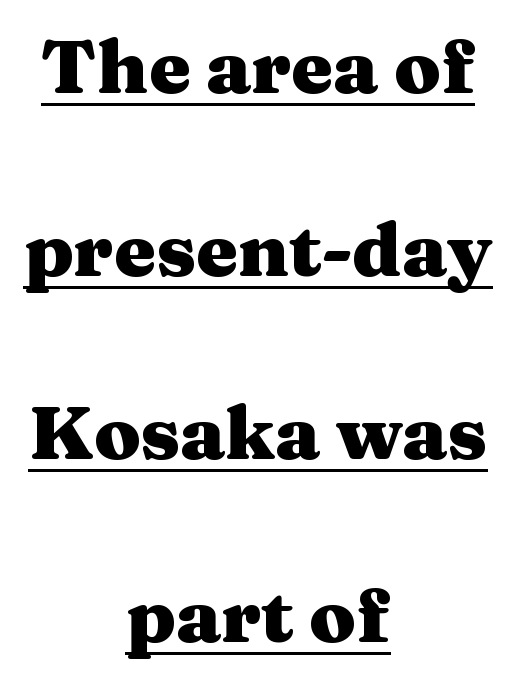
Q: Is the text bold? A: Yes.
Q: Is the text italic (slanted)? A: No, it is upright.
Q: Is the typeface a serif or a sans-serif typeface? A: Serif.
Q: Is the text underlined? A: Yes.
Q: How is the paragraph aligned? A: Centered.
Q: Is the spacing between letters normal or unusually wide? A: Normal.
Q: Is the spacing between lines tight, normal or loose? A: Loose.
Q: Width (condensed, normal, or wide)? A: Wide.
Q: Stroke contrast? A: Medium.
Q: x-height? A: Medium.
Q: Monospaced? A: No.
